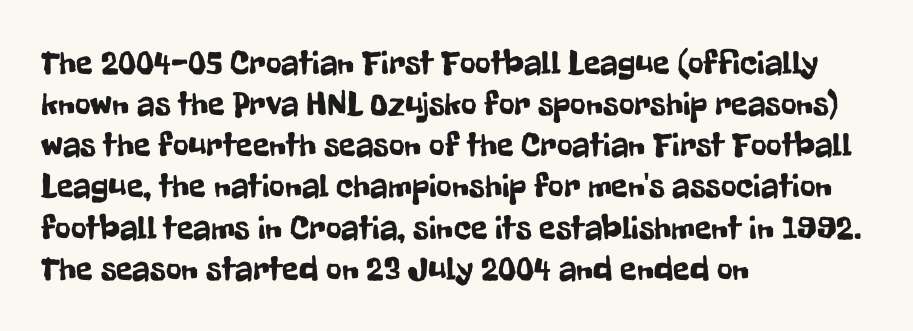
Q: Is the text italic (slanted)? A: No, it is upright.
Q: Is the typeface a serif or a sans-serif typeface? A: Sans-serif.
Q: Is the text underlined? A: No.
Q: How is the paragraph aligned? A: Left-aligned.
Q: Is the spacing between letters normal or unusually wide? A: Normal.
Q: Width (condensed, normal, or wide)? A: Condensed.
Q: Stroke contrast? A: Low.
Q: x-height? A: Medium.
Q: Monospaced? A: No.
